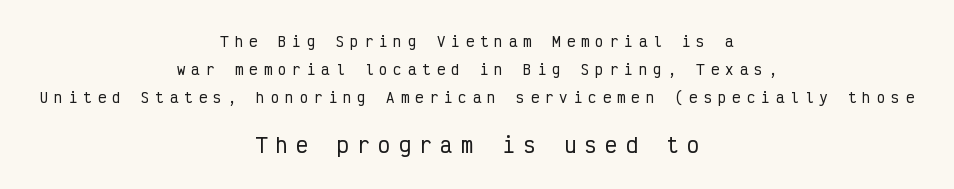
Lines of text with bare space underneath. These lines are centered, leaving both edges ragged. Notice how the stems are strictly vertical — no italics here. The tracking reads as deliberately expanded to a designer's eye. Does the leading feel generous? Absolutely, it's lavish.
